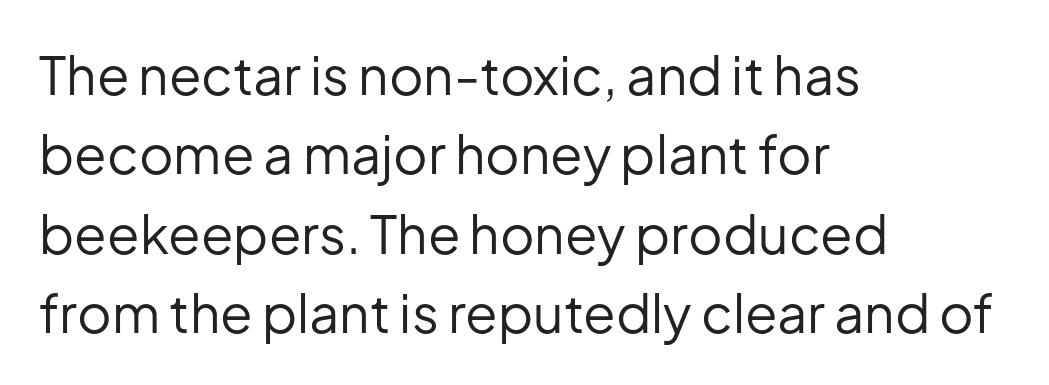
The image shows 53 px regular-weight sans-serif type, upright; set left-aligned, normal line spacing (1.5x), normal letter spacing, not underlined; low stroke contrast and a medium x-height.
